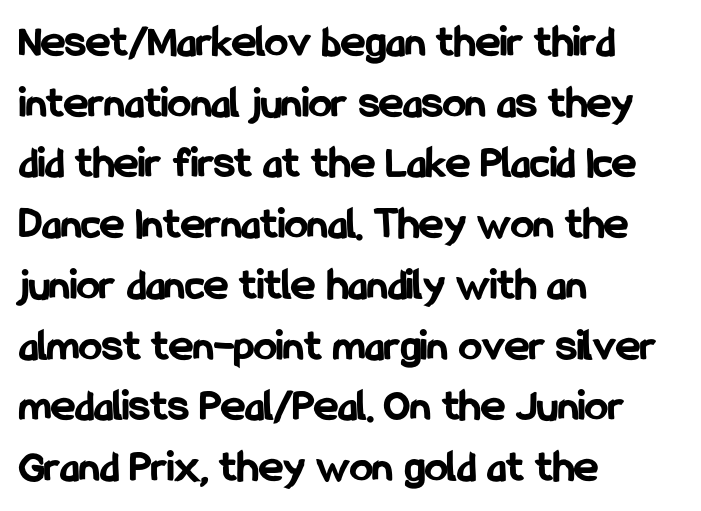
Q: Is the text bold? A: Yes.
Q: Is the text italic (slanted)? A: No, it is upright.
Q: Is the typeface a serif or a sans-serif typeface? A: Sans-serif.
Q: Is the text underlined? A: No.
Q: How is the paragraph aligned? A: Left-aligned.
Q: Is the spacing between letters normal or unusually wide? A: Normal.
Q: Is the spacing between lines tight, normal or loose? A: Normal.
Q: Width (condensed, normal, or wide)? A: Condensed.
Q: Stroke contrast? A: Low.
Q: x-height? A: Medium.
Q: Monospaced? A: No.
